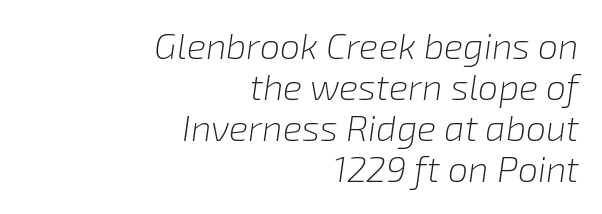
This is not heavy type; no bold has been used. The rendering keeps characters at their native spacing. Varying glyph widths throughout — classic text-font behaviour. No word sits above an underline. These lines huddle together more closely than default settings would place them. Slanted lettering throughout.
